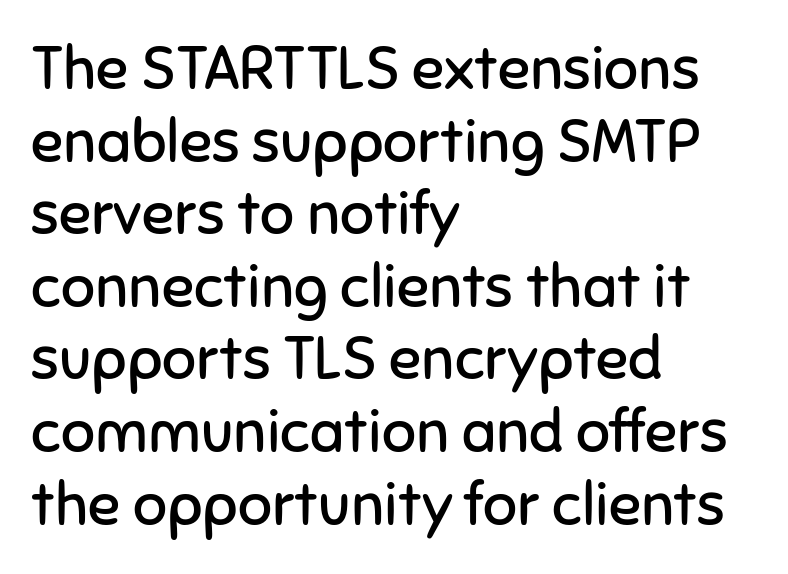
{"serif": "no", "italic": "no", "bold": "no", "weight": "regular", "width": "normal", "stroke_contrast": "low", "x_height": "medium", "monospaced": "no", "underline": "no", "align": "left", "line_spacing_ratio": 1.21, "letter_spacing": "normal", "letter_spacing_em": 0.0, "glyph_px": 60}
